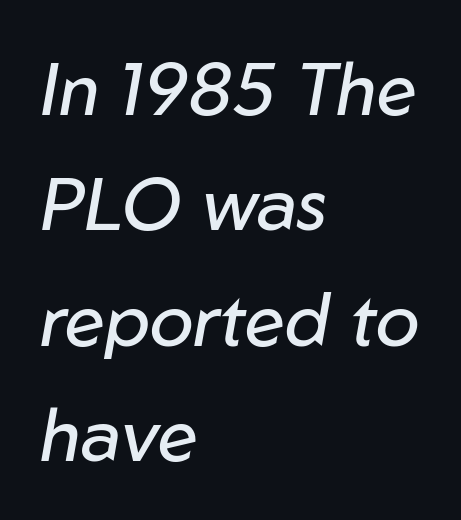
The image shows 73 px regular-weight type, italic (leaning right); set left-aligned, normal line spacing (1.58x), normal letter spacing, not underlined; low stroke contrast and a medium x-height.
